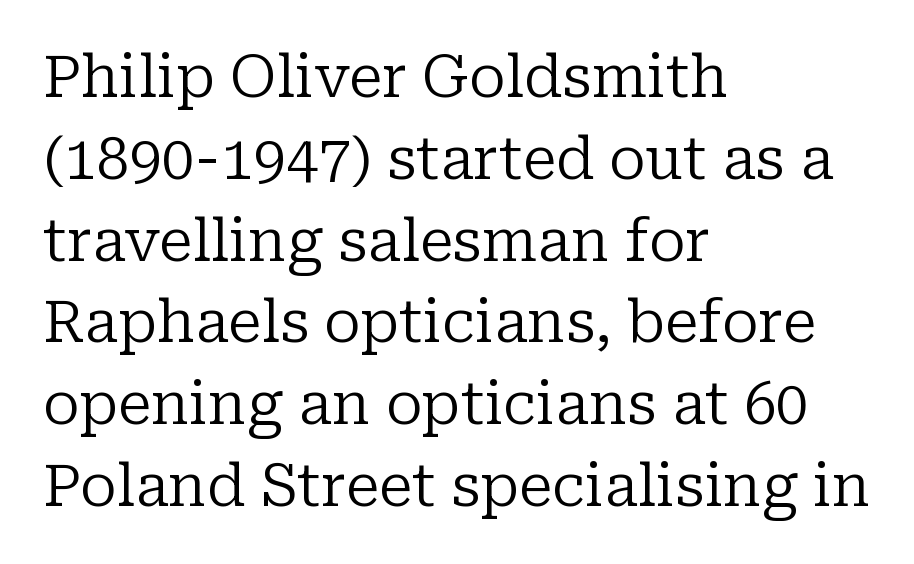
The glyphs in this specimen are seriffed. Vertical stems look standard width or narrower in stroke. How would I describe the line gaps? Plain and ordinary. The baseline area is clear. A typesetter would call this proportional, since set widths differ per character.
